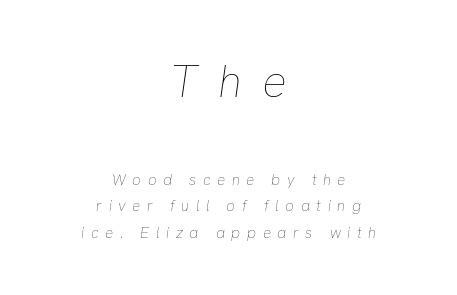
{"italic": "yes", "lean": "right", "slant_degrees": 8, "bold": "no", "weight": "thin", "width": "normal", "stroke_contrast": "low", "x_height": "medium", "monospaced": "no", "underline": "no", "align": "center", "line_spacing_ratio": 1.78, "letter_spacing": "wide", "letter_spacing_em": 0.44, "larger_block": "first", "size_ratio": 3.07, "glyph_px": 46}
